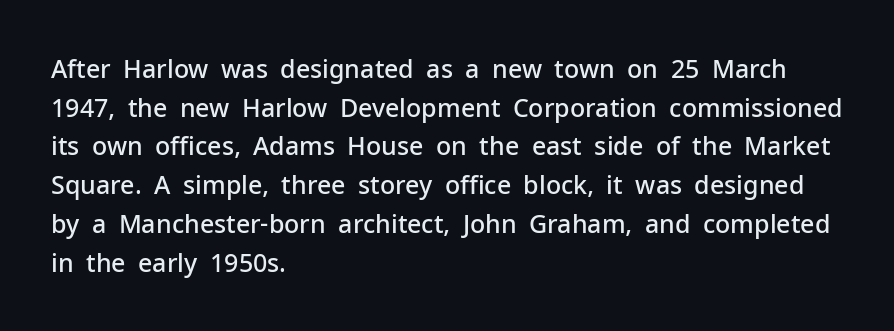
Q: Is the text bold? A: Semi-bold.
Q: Is the text italic (slanted)? A: No, it is upright.
Q: Is the text underlined? A: No.
Q: How is the paragraph aligned? A: Left-aligned.
Q: Is the spacing between letters normal or unusually wide? A: Normal.
Q: Is the spacing between lines tight, normal or loose? A: Normal.
